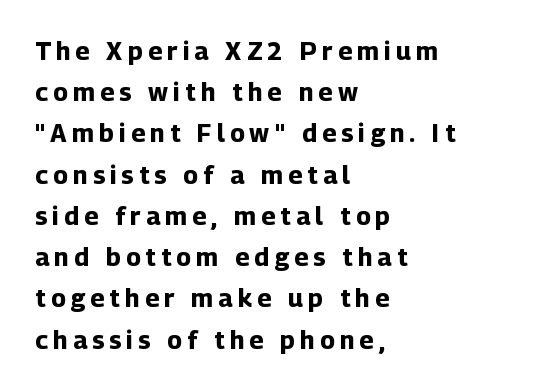
{"italic": "no", "bold": "yes", "underline": "no", "align": "left", "line_spacing": "normal", "line_spacing_ratio": 1.65, "letter_spacing": "wide", "letter_spacing_em": 0.21, "glyph_px": 25}
